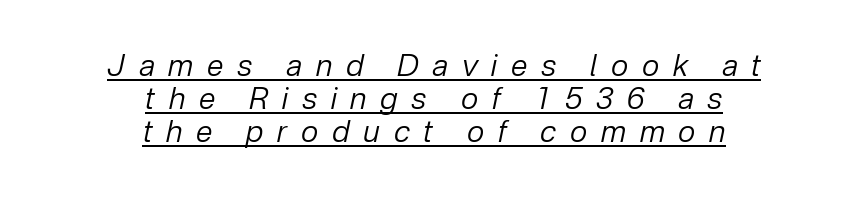
{"italic": "yes", "lean": "right", "slant_degrees": 12, "bold": "no", "weight": "regular", "width": "normal", "stroke_contrast": "low", "x_height": "medium", "monospaced": "no", "underline": "yes", "align": "center", "line_spacing": "tight", "line_spacing_ratio": 1.1, "letter_spacing": "wide", "letter_spacing_em": 0.46, "glyph_px": 30}
